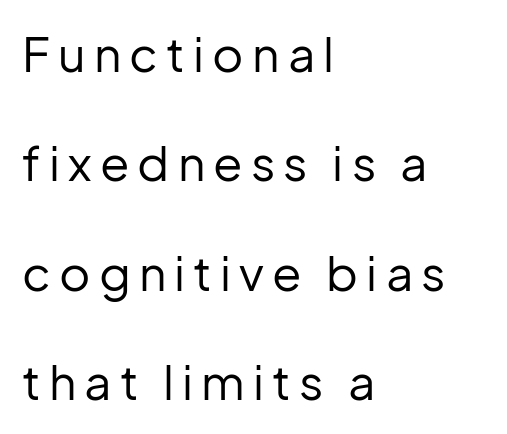
Notice how the stems are strictly vertical — no italics here. The strip under each line holds only bare page. Each letter keeps its own natural width here, so spacing adapts to shape. Regarding serifs, this sample does without them. This block would shrink considerably if given ordinary leading; it's expanded now. Horizontally, the lines are justified to the leading edge only.
